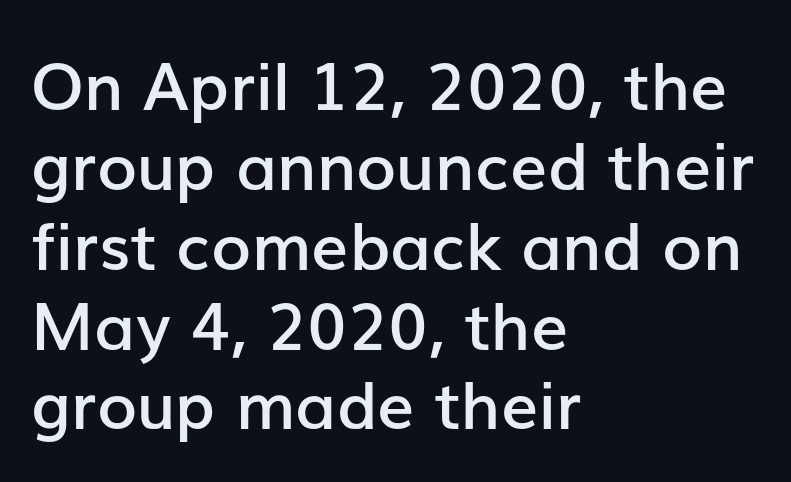
{"serif": "no", "italic": "no", "bold": "semi", "weight": "semibold", "width": "normal", "stroke_contrast": "low", "x_height": "medium", "monospaced": "no", "underline": "no", "align": "left", "line_spacing_ratio": 1.21, "letter_spacing": "normal", "letter_spacing_em": 0.0, "glyph_px": 66}
